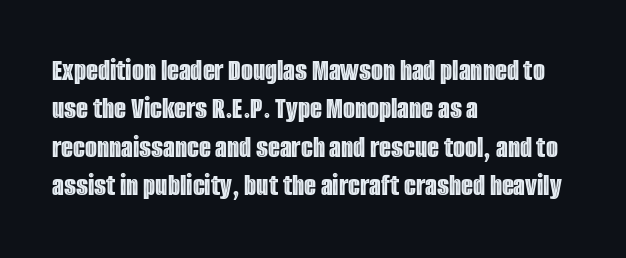
{"italic": "no", "width": "condensed", "x_height": "large", "monospaced": "no", "underline": "no", "align": "left", "line_spacing_ratio": 1.24, "letter_spacing": "normal", "letter_spacing_em": 0.0, "glyph_px": 31}
